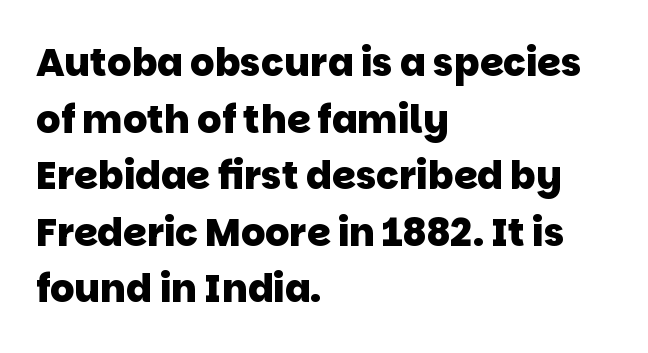
Q: Is the text bold? A: Yes.
Q: Is the typeface a serif or a sans-serif typeface? A: Sans-serif.
Q: Is the text underlined? A: No.
Q: How is the paragraph aligned? A: Left-aligned.
Q: Is the spacing between letters normal or unusually wide? A: Normal.
Q: Is the spacing between lines tight, normal or loose? A: Normal.
Q: Width (condensed, normal, or wide)? A: Normal.
Q: Stroke contrast? A: Low.
Q: x-height? A: Large.
Q: Monospaced? A: No.
